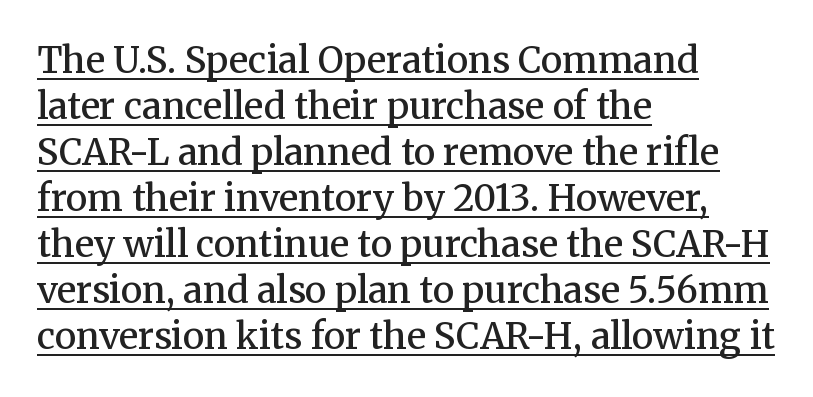
{"serif": "yes", "italic": "no", "bold": "semi", "weight": "semibold", "width": "normal", "stroke_contrast": "medium", "x_height": "medium", "monospaced": "no", "underline": "yes", "align": "left", "line_spacing": "normal", "line_spacing_ratio": 1.28, "letter_spacing": "normal", "letter_spacing_em": 0.0, "glyph_px": 36}
